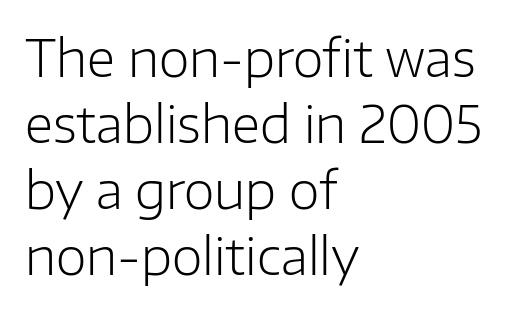
Q: Is the text bold? A: No.
Q: Is the text italic (slanted)? A: No, it is upright.
Q: Is the typeface a serif or a sans-serif typeface? A: Sans-serif.
Q: Is the text underlined? A: No.
Q: How is the paragraph aligned? A: Left-aligned.
Q: Is the spacing between letters normal or unusually wide? A: Normal.
Q: Is the spacing between lines tight, normal or loose? A: Normal.
Q: Width (condensed, normal, or wide)? A: Normal.
Q: Stroke contrast? A: Low.
Q: x-height? A: Medium.
Q: Monospaced? A: No.
